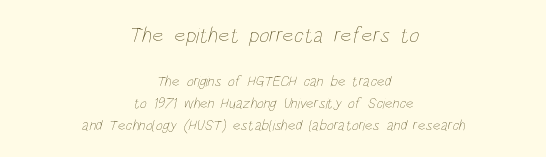
A normal amount of white space separates one row of letters from the next. The designer gave the opening block more size than the closing block. Reading down the block, each line starts at a different indent, mirrored at its end. Is this a heavy cut? Hardly; it is regular or lighter.
